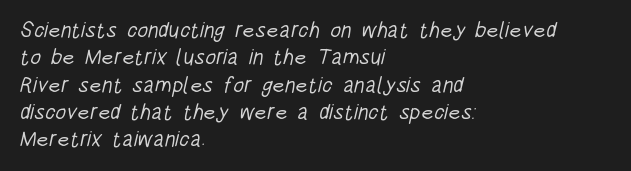
The image shows 22 px text type; set left-aligned, line spacing 1.24x, normal letter spacing, not underlined.
